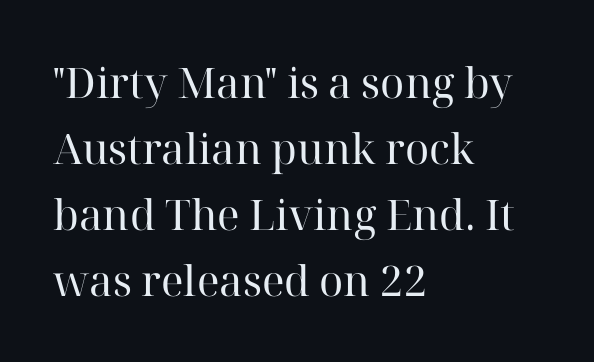
{"serif": "yes", "italic": "no", "bold": "no", "weight": "regular", "width": "normal", "stroke_contrast": "high", "x_height": "medium", "monospaced": "no", "underline": "no", "align": "left", "line_spacing": "normal", "line_spacing_ratio": 1.57, "letter_spacing": "normal", "letter_spacing_em": 0.0, "glyph_px": 42}
